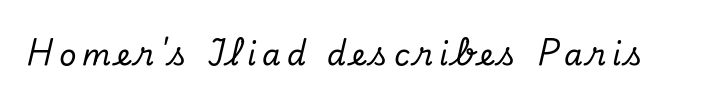
{"serif": "yes", "italic": "yes", "lean": "right", "slant_degrees": 13, "width": "normal", "stroke_contrast": "low", "x_height": "small", "monospaced": "no", "underline": "no", "letter_spacing": "wide", "letter_spacing_em": 0.2, "glyph_px": 30}
